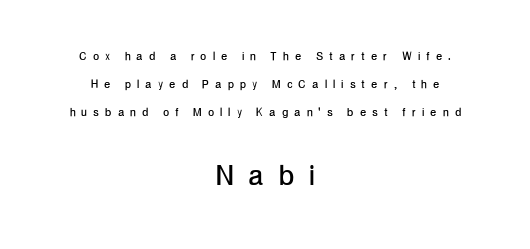
{"serif": "no", "italic": "no", "width": "condensed", "stroke_contrast": "low", "x_height": "medium", "monospaced": "no", "underline": "no", "align": "center", "line_spacing": "loose", "line_spacing_ratio": 2.01, "letter_spacing": "wide", "letter_spacing_em": 0.47, "larger_block": "second", "size_ratio": 2.43, "glyph_px": 34}
